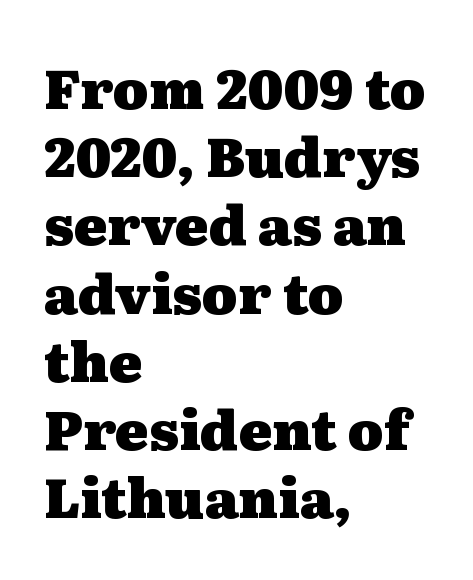
The glyphs are unaccompanied by any horizontal stroke below them. The letters sit at their default tracking, neither squeezed nor spread. Is there any slant? The stems are plumb. Character widths vary here, with narrow letters taking less room than wide ones.
